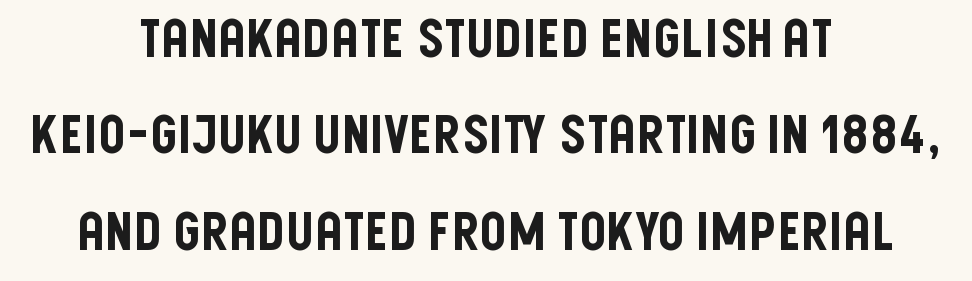
Does extra space separate the letters? No, they use regular spacing. A bare baseline throughout the passage. Ascenders rise straight up at ninety degrees. Character widths vary here, with narrow letters taking less room than wide ones.
